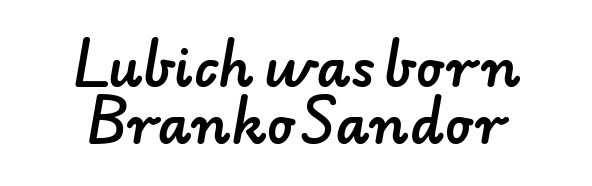
The image shows 53 px sans-serif type; set centered, tight line spacing (1.07x), normal letter spacing, not underlined; low stroke contrast and a small x-height.
